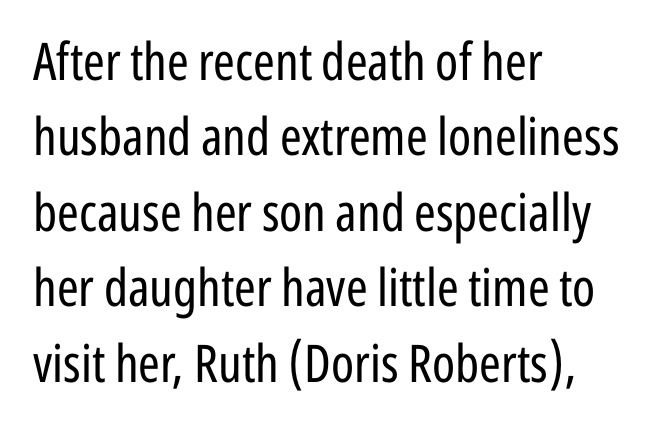
The area under the type is left untouched. These lines stack with their left ends in a neat column. One glance says typical: line gaps are just what's usual. This sample has the flowing, uneven cadence of proportional lettering. Spacing between characters is what you'd get straight out of the box.
